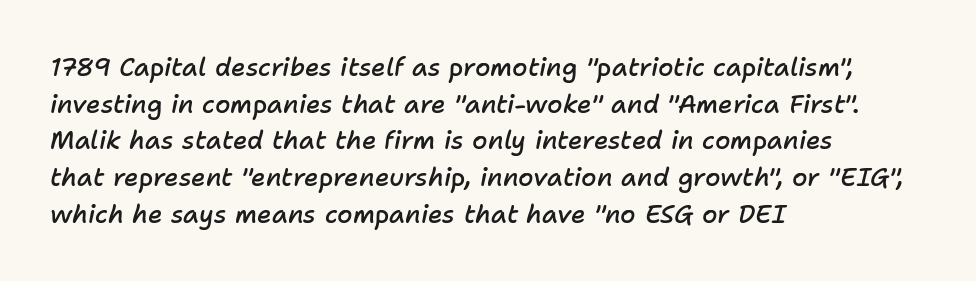
Italic: yes, the glyphs are oblique. The passage shown has conventional tracking throughout. A classic flush-left, rag-right setting is used for this passage. Glance below the letters and you will spot only blank space.
